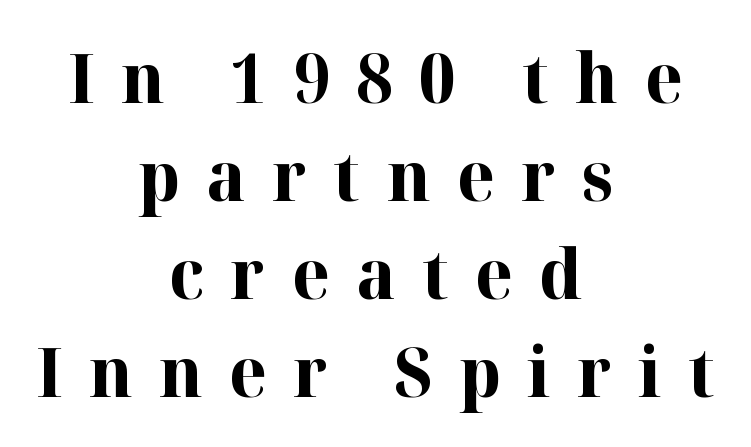
{"serif": "yes", "italic": "no", "bold": "yes", "weight": "bold", "width": "normal", "stroke_contrast": "high", "x_height": "medium", "monospaced": "no", "underline": "no", "align": "center", "line_spacing": "normal", "line_spacing_ratio": 1.44, "letter_spacing": "wide", "letter_spacing_em": 0.39, "glyph_px": 68}
